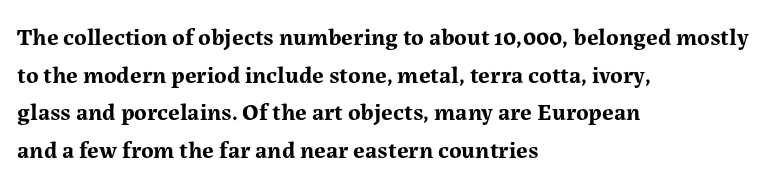
The image shows 24 px bold type, upright; set left-aligned, normal line spacing (1.57x), normal letter spacing, not underlined.
